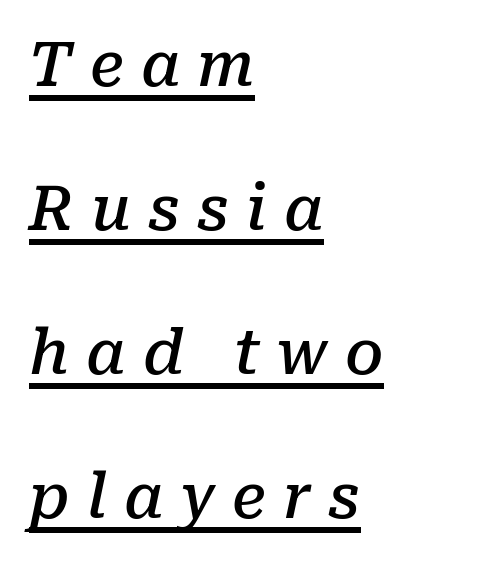
The letters advance in unequal steps, a hallmark of proportional type. Leading: increased. These lines are set flush left with a ragged right edge. There's an unmistakable incline to the writing here.
